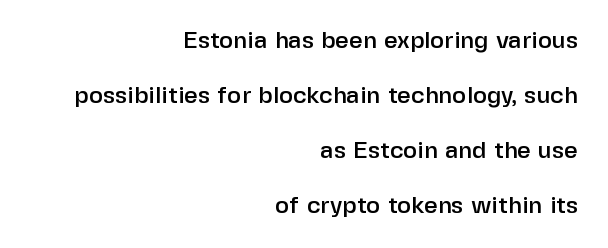
{"italic": "no", "underline": "no", "align": "right", "line_spacing": "loose", "line_spacing_ratio": 2.29, "letter_spacing": "normal", "letter_spacing_em": 0.0, "glyph_px": 24}
